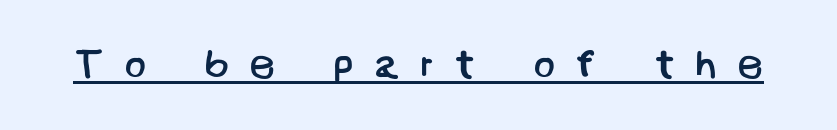
{"serif": "no", "bold": "no", "weight": "regular", "width": "normal", "stroke_contrast": "low", "x_height": "large", "underline": "yes", "letter_spacing": "wide", "letter_spacing_em": 0.48, "glyph_px": 41}
